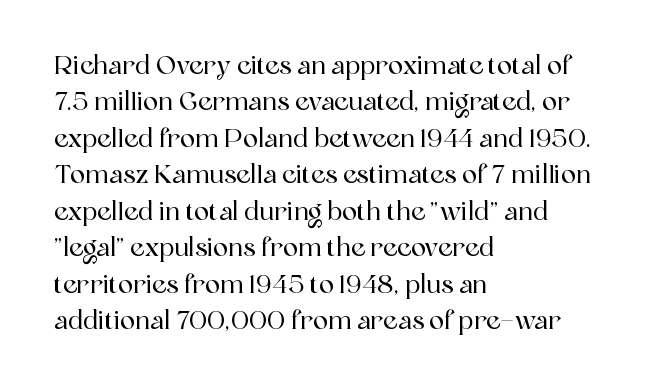
The image shows 25 px text type, upright; set left-aligned, normal line spacing (1.46x), normal letter spacing, not underlined.
